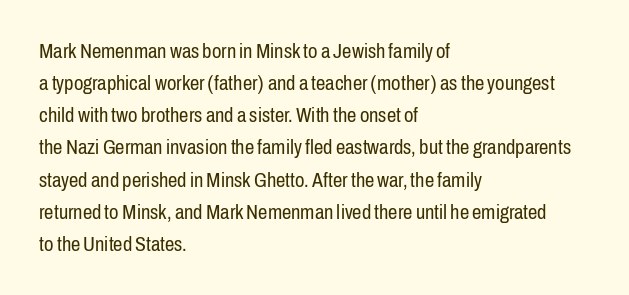
{"italic": "no", "bold": "no", "underline": "no", "align": "left", "line_spacing": "normal", "line_spacing_ratio": 1.53, "letter_spacing": "normal", "letter_spacing_em": 0.0, "glyph_px": 21}
